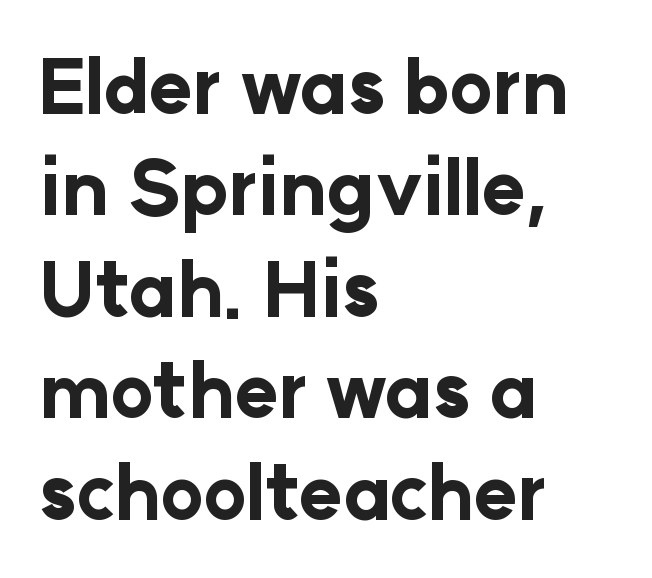
Q: Is the text bold? A: Yes.
Q: Is the text italic (slanted)? A: No, it is upright.
Q: Is the typeface a serif or a sans-serif typeface? A: Sans-serif.
Q: Is the text underlined? A: No.
Q: How is the paragraph aligned? A: Left-aligned.
Q: Is the spacing between letters normal or unusually wide? A: Normal.
Q: Is the spacing between lines tight, normal or loose? A: Normal.
Q: Width (condensed, normal, or wide)? A: Normal.
Q: Stroke contrast? A: Low.
Q: x-height? A: Medium.
Q: Monospaced? A: No.
